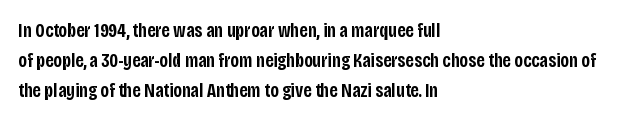
If you measured baseline to baseline, you'd find a middling distance. Summary of weight: moderately heavy, a semibold. Tracking value appears to be zero — textbook default spacing. Underline: absent. Style check: upright.
